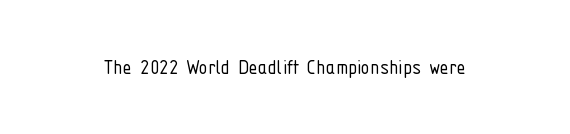
The type is set solid horizontally, with unmodified tracking. Words float on clear page, feet unadorned. A quiet, ordinary-to-light weight characterises the typeface. The type sits square on the baseline with zero lean.
